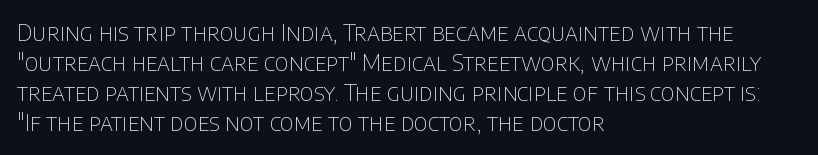
Teacher's note: observe the even left margin — that is flush-left alignment. Does extra space separate the letters? No, they use regular spacing. In terms of posture, this sample is upright. The glyphs are unaccompanied by any horizontal stroke below them. The lines sit at an ordinary, default distance from one another.
